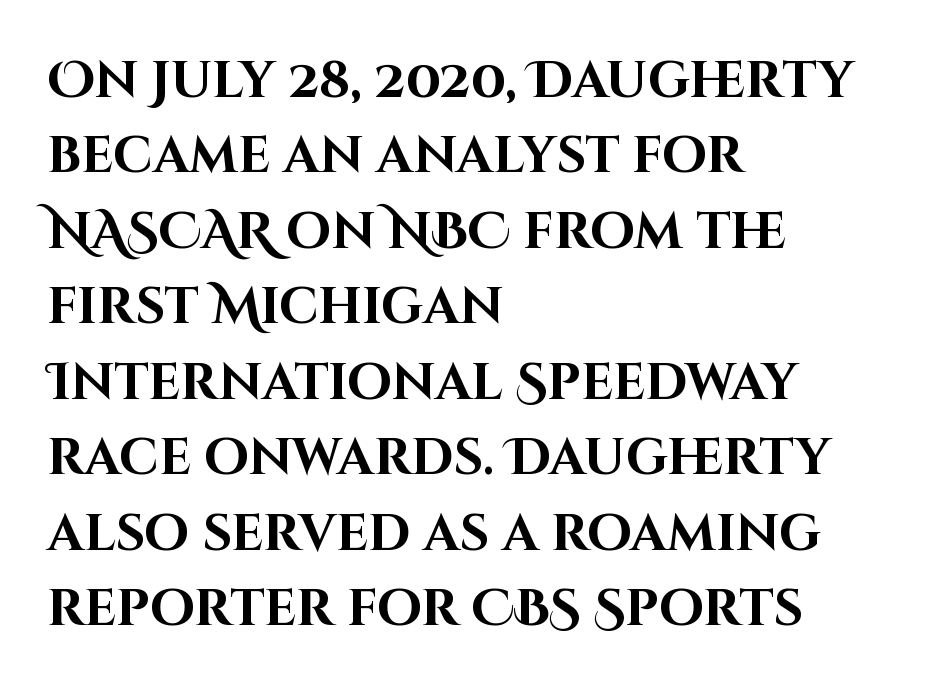
Is this a fixed-width face? No — the glyphs have proportional, varying widths. The letters stand straight up with perfectly vertical stems. Bold? Absolutely — the strokes are thick and heavy. This rendering leaves character spacing at its baseline value. Anything drawn beneath the words? Only blank space.
